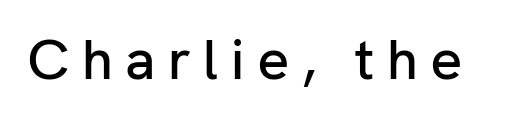
{"serif": "no", "italic": "no", "width": "normal", "stroke_contrast": "low", "x_height": "medium", "monospaced": "no", "underline": "no", "letter_spacing": "wide", "letter_spacing_em": 0.22, "glyph_px": 56}
